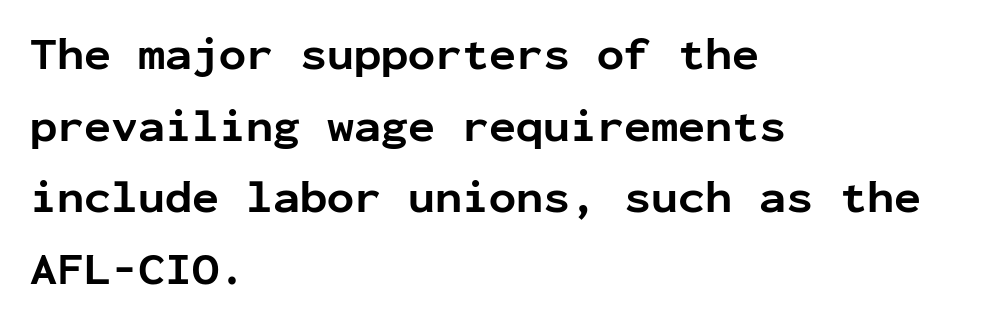
Q: Is the text bold? A: Yes.
Q: Is the text italic (slanted)? A: No, it is upright.
Q: Is the typeface a serif or a sans-serif typeface? A: Sans-serif.
Q: Is the text underlined? A: No.
Q: How is the paragraph aligned? A: Left-aligned.
Q: Is the spacing between letters normal or unusually wide? A: Normal.
Q: Is the spacing between lines tight, normal or loose? A: Normal.
Q: Width (condensed, normal, or wide)? A: Normal.
Q: Stroke contrast? A: Low.
Q: x-height? A: Medium.
Q: Monospaced? A: Yes.
